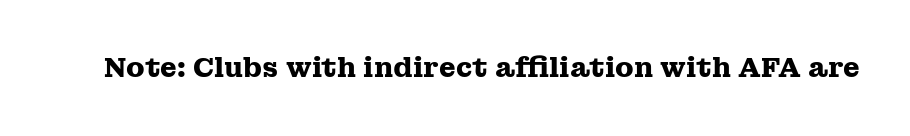
What stands out about the letter spacing? Nothing — it is the standard amount. No italicization has been applied; the sample stays upright. The gap between lines stays unmarked. Thick stems and heavy bowls — unmistakably bold.
